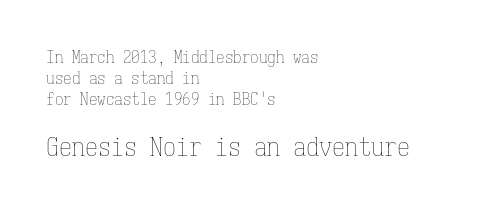
Q: Is the text bold? A: No.
Q: Is the text italic (slanted)? A: No, it is upright.
Q: Is the text underlined? A: No.
Q: How is the paragraph aligned? A: Left-aligned.
Q: Is the spacing between letters normal or unusually wide? A: Normal.
Q: Which block of text is set in a larger size, the first (top) or the second (bottom)? A: The second (bottom) one.
